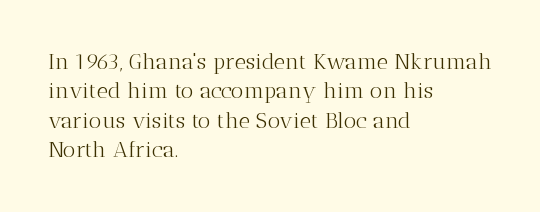
The image shows 22 px text type, upright; set left-aligned, normal line spacing (1.34x), normal letter spacing, not underlined.
